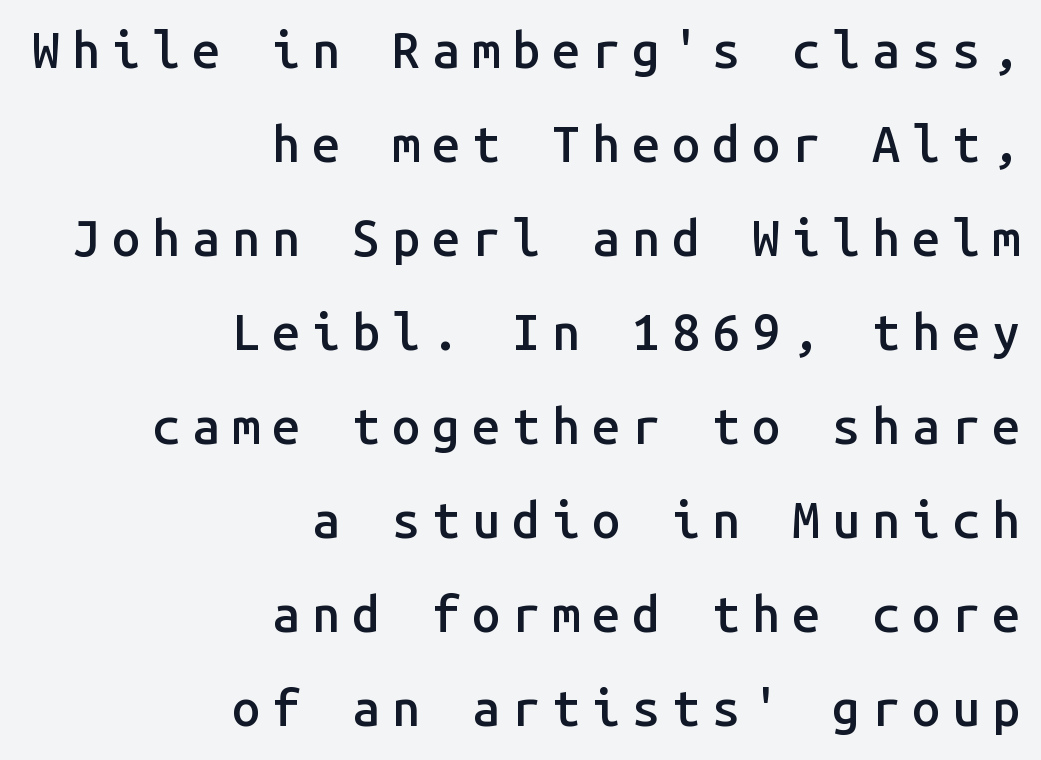
{"serif": "no", "italic": "no", "bold": "semi", "weight": "semibold", "width": "normal", "stroke_contrast": "low", "x_height": "medium", "monospaced": "yes", "underline": "no", "align": "right", "line_spacing_ratio": 1.88, "letter_spacing": "wide", "letter_spacing_em": 0.24, "glyph_px": 50}
